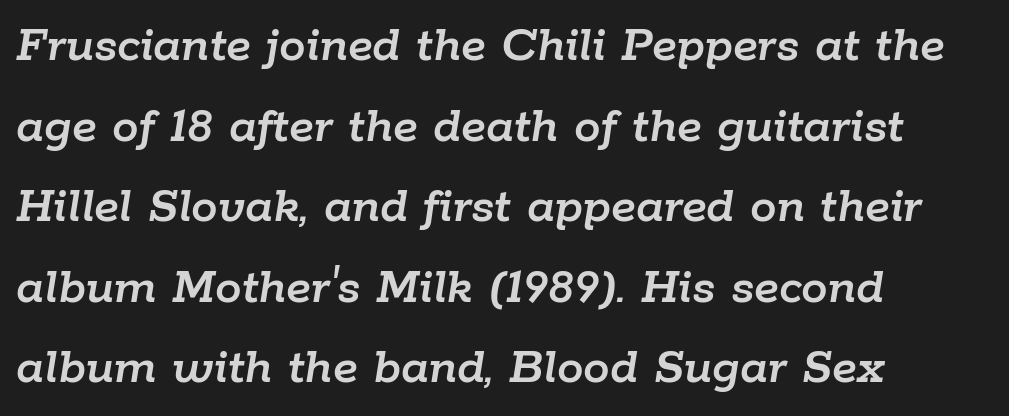
Q: Is the text italic (slanted)? A: Yes, it leans right by about 9 degrees.
Q: Is the text underlined? A: No.
Q: How is the paragraph aligned? A: Left-aligned.
Q: Is the spacing between letters normal or unusually wide? A: Normal.
Q: Is the spacing between lines tight, normal or loose? A: Normal.
Q: Width (condensed, normal, or wide)? A: Normal.
Q: Stroke contrast? A: Low.
Q: x-height? A: Medium.
Q: Monospaced? A: No.
